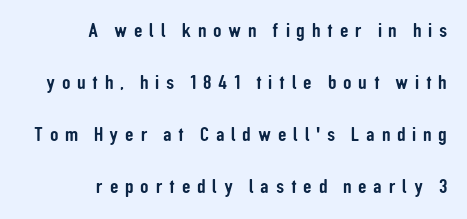
Q: Is the text italic (slanted)? A: No, it is upright.
Q: Is the text underlined? A: No.
Q: How is the paragraph aligned? A: Right-aligned.
Q: Is the spacing between letters normal or unusually wide? A: Unusually wide.
Q: Is the spacing between lines tight, normal or loose? A: Loose.
